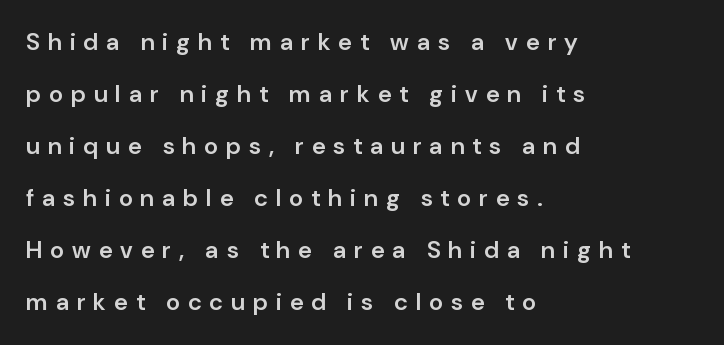
The image shows 24 px text type, upright; set left-aligned, loose line spacing (2.17x), unusually wide letter spacing (+0.34 em), not underlined.
